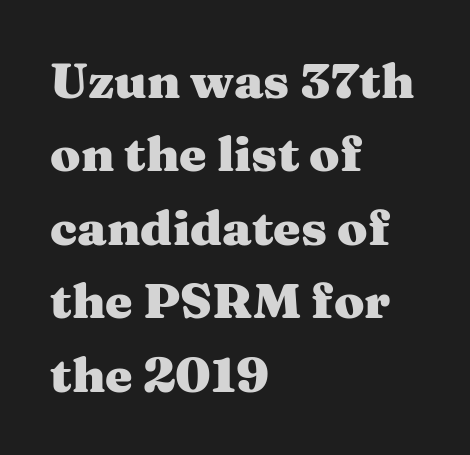
{"serif": "yes", "italic": "no", "bold": "yes", "weight": "heavy", "width": "wide", "stroke_contrast": "medium", "x_height": "medium", "monospaced": "no", "underline": "no", "align": "left", "line_spacing": "normal", "line_spacing_ratio": 1.5, "letter_spacing": "normal", "letter_spacing_em": 0.0, "glyph_px": 49}
